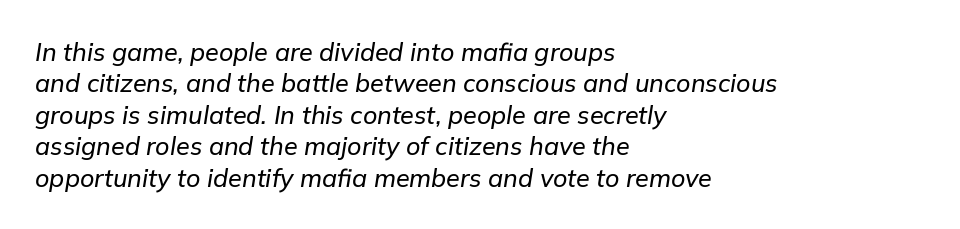
Designer's note — italics engaged. Every row of glyphs begins at an identical x-position on the left. A bare baseline throughout the passage. Summary of vertical rhythm: regular, with standard interline spacing.
